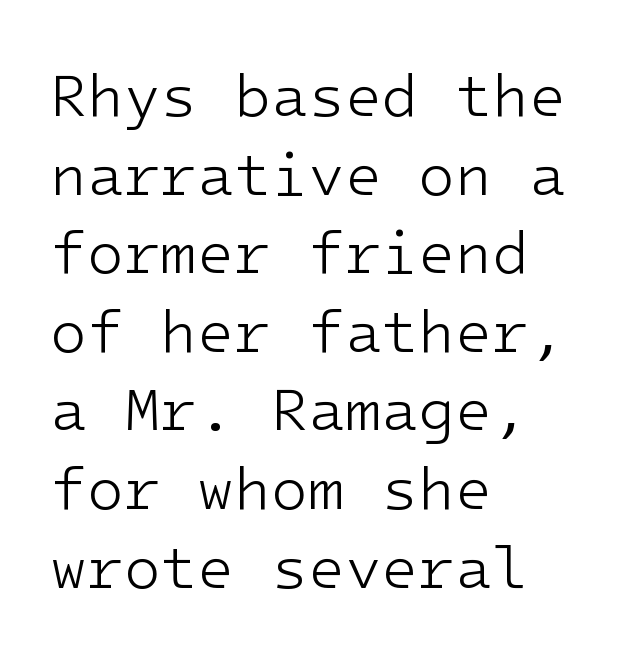
Q: Is the text bold? A: No.
Q: Is the text italic (slanted)? A: No, it is upright.
Q: Is the typeface a serif or a sans-serif typeface? A: Sans-serif.
Q: Is the text underlined? A: No.
Q: How is the paragraph aligned? A: Left-aligned.
Q: Is the spacing between letters normal or unusually wide? A: Normal.
Q: Is the spacing between lines tight, normal or loose? A: Normal.
Q: Width (condensed, normal, or wide)? A: Normal.
Q: Stroke contrast? A: Low.
Q: x-height? A: Medium.
